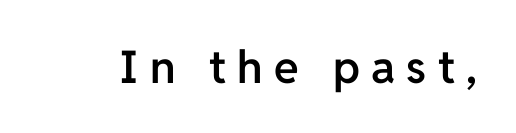
Q: Is the text bold? A: Semi-bold.
Q: Is the text italic (slanted)? A: No, it is upright.
Q: Is the typeface a serif or a sans-serif typeface? A: Sans-serif.
Q: Is the text underlined? A: No.
Q: Is the spacing between letters normal or unusually wide? A: Unusually wide.
Q: Width (condensed, normal, or wide)? A: Normal.
Q: Stroke contrast? A: Low.
Q: x-height? A: Medium.
Q: Monospaced? A: No.
